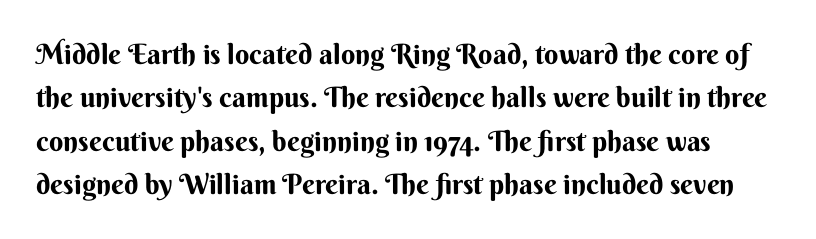
{"serif": "no", "italic": "no", "bold": "yes", "weight": "bold", "width": "normal", "stroke_contrast": "medium", "x_height": "small", "monospaced": "no", "underline": "no", "line_spacing": "normal", "line_spacing_ratio": 1.55, "letter_spacing": "normal", "letter_spacing_em": 0.0, "glyph_px": 28}
